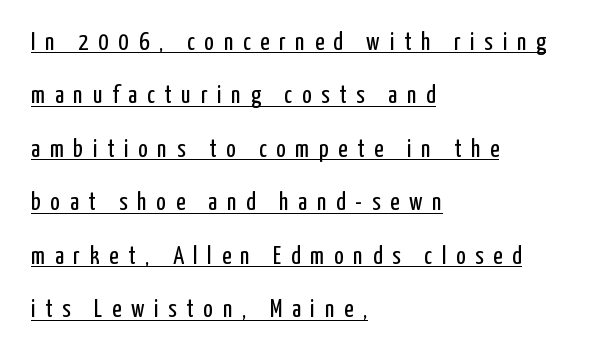
Q: Is the text bold? A: No.
Q: Is the text italic (slanted)? A: No, it is upright.
Q: Is the text underlined? A: Yes.
Q: How is the paragraph aligned? A: Left-aligned.
Q: Is the spacing between letters normal or unusually wide? A: Unusually wide.
Q: Is the spacing between lines tight, normal or loose? A: Loose.
